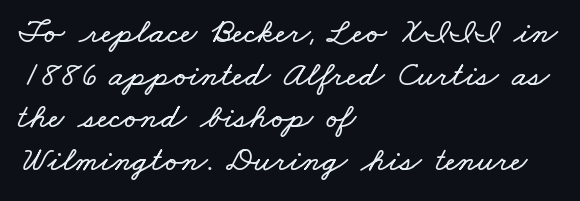
The image shows 35 px wide type; set left-aligned, line spacing 1.22x, normal letter spacing, not underlined; low stroke contrast and a small x-height.
